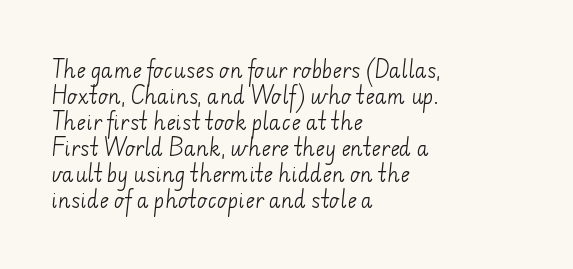
{"bold": "no", "underline": "no", "align": "left", "line_spacing": "normal", "line_spacing_ratio": 1.3, "letter_spacing": "normal", "letter_spacing_em": 0.0, "glyph_px": 20}
